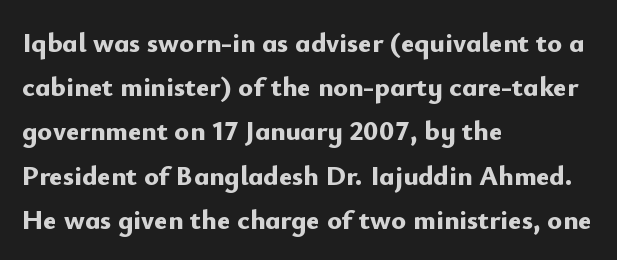
Q: Is the text bold? A: Yes.
Q: Is the text italic (slanted)? A: No, it is upright.
Q: Is the typeface a serif or a sans-serif typeface? A: Sans-serif.
Q: Is the text underlined? A: No.
Q: How is the paragraph aligned? A: Left-aligned.
Q: Is the spacing between letters normal or unusually wide? A: Normal.
Q: Is the spacing between lines tight, normal or loose? A: Normal.
Q: Width (condensed, normal, or wide)? A: Normal.
Q: Stroke contrast? A: Low.
Q: x-height? A: Small.
Q: Monospaced? A: No.
